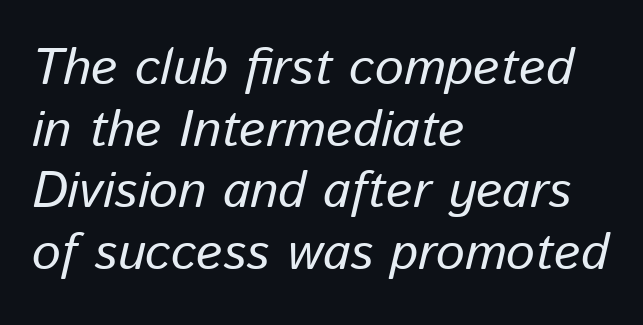
The image shows 51 px regular-weight type, italic (leaning right); set left-aligned, line spacing 1.21x, normal letter spacing, not underlined; low stroke contrast and a medium x-height.
